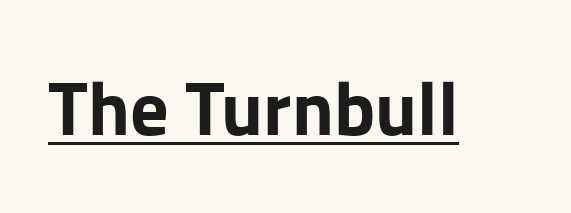
The passage shown is underscored from start to finish. Spacing verdict: proportional, widths tailored to each character. Designer's note — italics off, roman on. The horizontal fit of the characters is conventional and even. You'd pick this weight for a headline — it's a proper bold.
